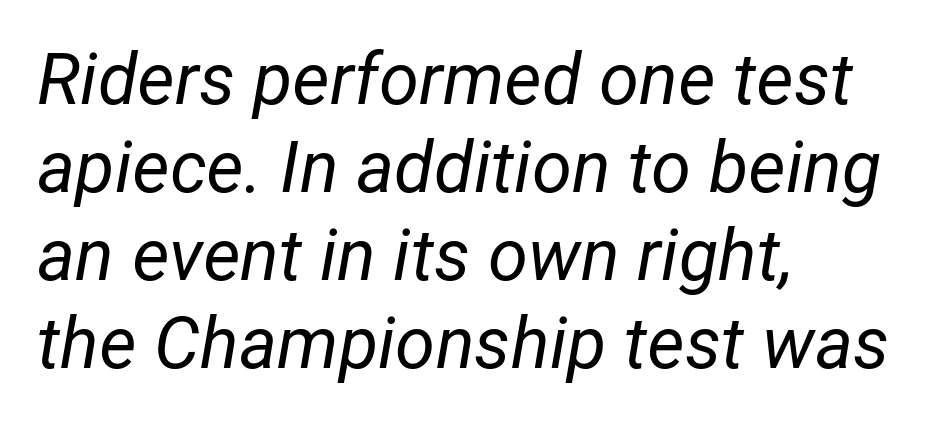
Heft: none added — not bold. Emphasis-style slanted type is in use. Layout note: lines flush left. The passage shown is not underscored anywhere. This sample has the flowing, uneven cadence of proportional lettering.
